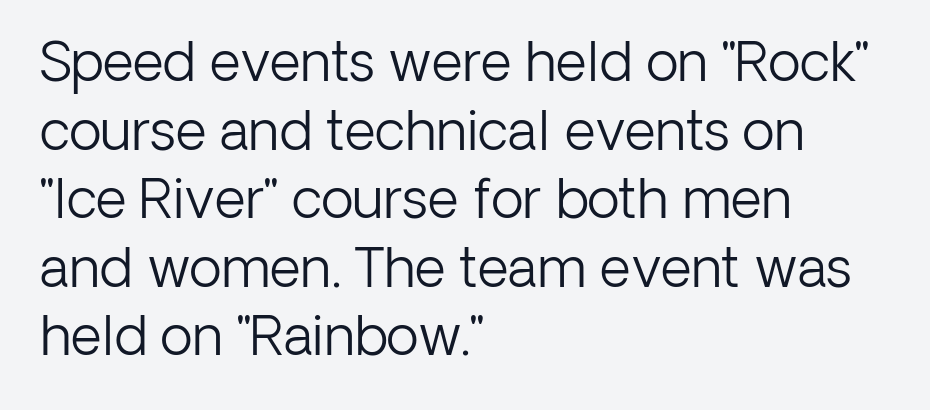
The image shows 54 px light sans-serif type, upright; set left-aligned, normal line spacing (1.27x), normal letter spacing, not underlined; low stroke contrast and a medium x-height.
